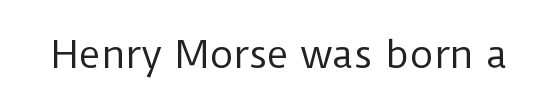
Weight: not bold — regular or lighter. Here the designer chose a conventional face with non-uniform glyph widths. The passage shown is typeset with a sans-serif family. The glyphs are unaccompanied by any horizontal stroke below them. The typography opts for an upright posture over an oblique one. Honestly, the letter spacing is just normal — you wouldn't notice it.
